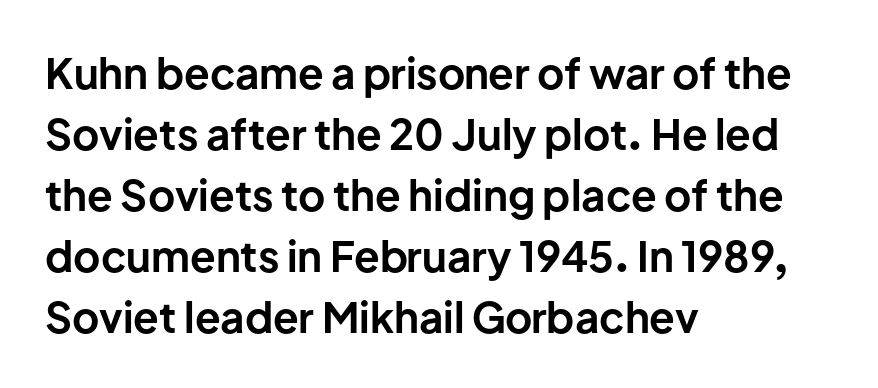
The image shows 42 px bold sans-serif type, upright; set left-aligned, normal line spacing (1.45x), normal letter spacing, not underlined; low stroke contrast and a medium x-height.
